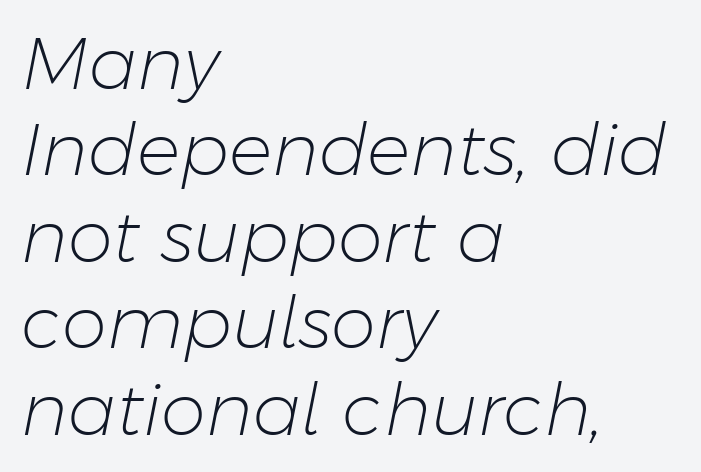
{"italic": "yes", "lean": "right", "slant_degrees": 11, "bold": "no", "weight": "light", "width": "normal", "stroke_contrast": "low", "x_height": "medium", "monospaced": "no", "underline": "no", "align": "left", "line_spacing_ratio": 1.2, "letter_spacing": "normal", "letter_spacing_em": 0.0, "glyph_px": 72}
